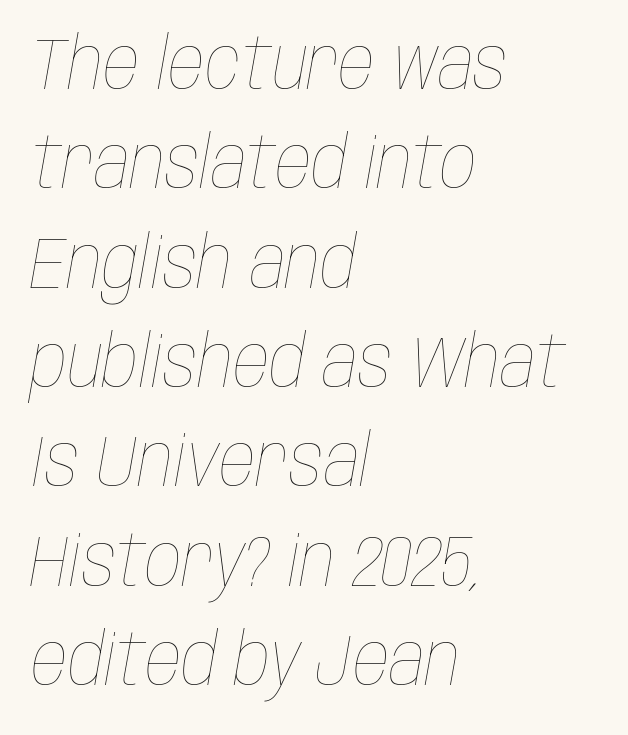
Q: Is the text bold? A: No.
Q: Is the text italic (slanted)? A: Yes, it leans right by about 10 degrees.
Q: Is the text underlined? A: No.
Q: How is the paragraph aligned? A: Left-aligned.
Q: Is the spacing between letters normal or unusually wide? A: Normal.
Q: Is the spacing between lines tight, normal or loose? A: Normal.
Q: Width (condensed, normal, or wide)? A: Condensed.
Q: Stroke contrast? A: Low.
Q: x-height? A: Large.
Q: Monospaced? A: No.
